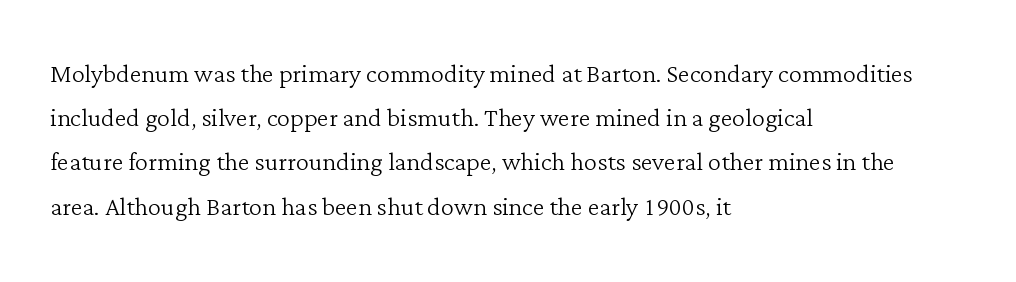
The image shows 33 px light serif type, upright; set left-aligned, normal line spacing (1.34x), normal letter spacing, not underlined; low stroke contrast and a medium x-height.
